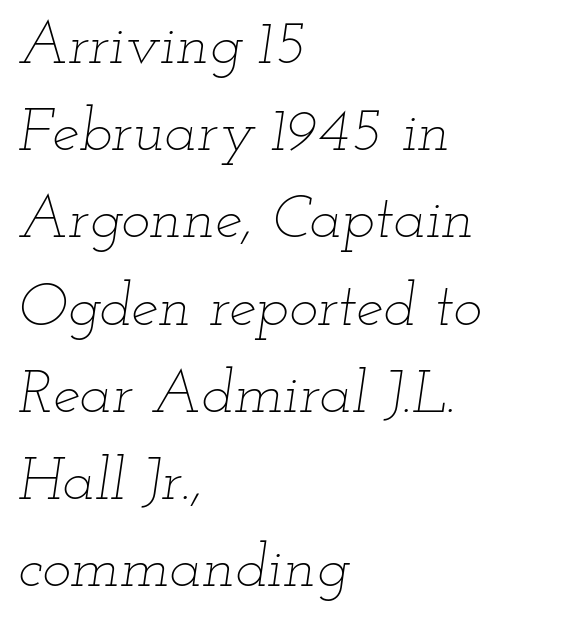
{"italic": "yes", "lean": "right", "slant_degrees": 12, "bold": "no", "weight": "thin", "width": "wide", "stroke_contrast": "low", "x_height": "small", "monospaced": "no", "underline": "no", "align": "left", "line_spacing": "normal", "line_spacing_ratio": 1.43, "letter_spacing": "normal", "letter_spacing_em": 0.0, "glyph_px": 61}
